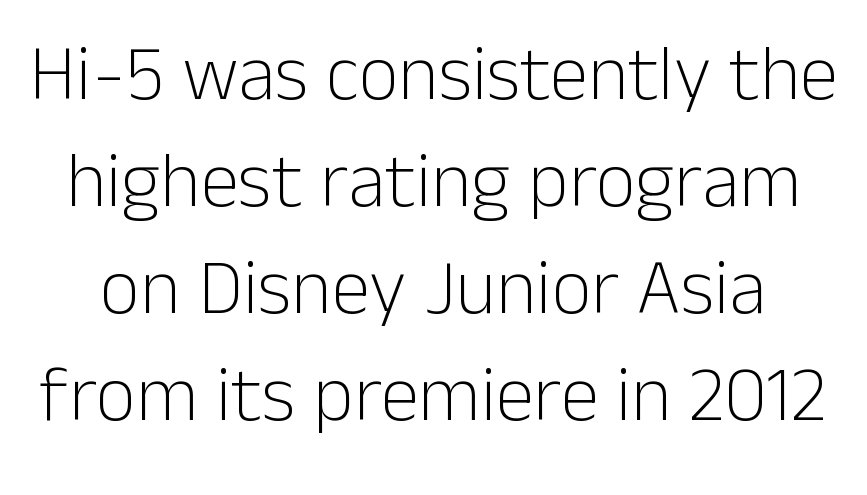
Does the leading feel generous? No, just average. The letters stand straight up with perfectly vertical stems. The face used here is rendered with its standard letterfit. Spacing verdict: proportional, widths tailored to each character. Serif or sans? Sans — the stroke terminals are bare. The specimen omits any rule beneath the text block's lines.
